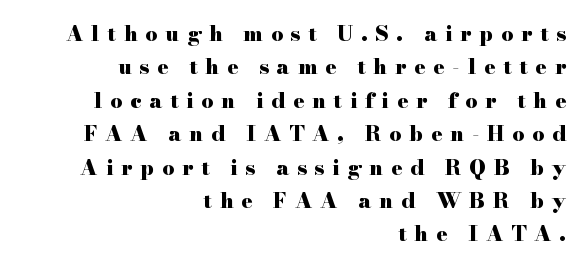
The image shows 21 px bold type, upright; set right-aligned, normal line spacing (1.59x), unusually wide letter spacing (+0.37 em), not underlined.
